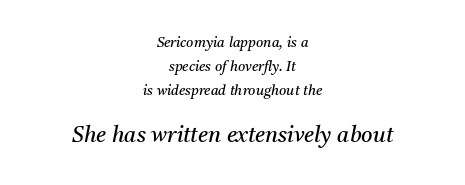
The image shows 22 px text type, italic (leaning right); set centered, line spacing 1.71x, normal letter spacing, not underlined; the second (bottom) block is 1.57x larger.
